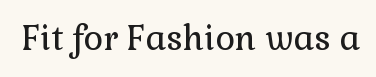
{"serif": "yes", "italic": "no", "bold": "no", "weight": "regular", "width": "normal", "x_height": "medium", "monospaced": "no", "underline": "no", "letter_spacing": "normal", "letter_spacing_em": 0.0, "glyph_px": 34}
